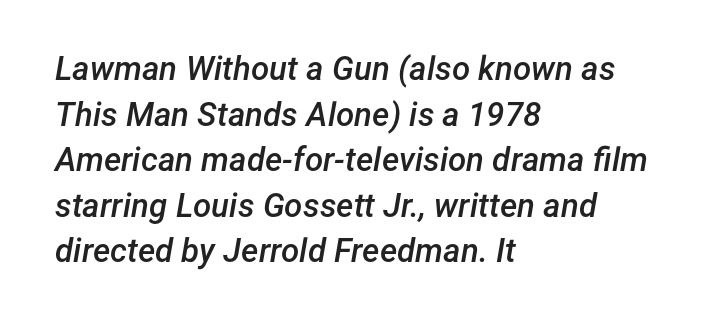
Q: Is the text bold? A: Semi-bold.
Q: Is the text italic (slanted)? A: Yes, it leans right by about 12 degrees.
Q: Is the text underlined? A: No.
Q: How is the paragraph aligned? A: Left-aligned.
Q: Is the spacing between letters normal or unusually wide? A: Normal.
Q: Is the spacing between lines tight, normal or loose? A: Normal.
Q: Width (condensed, normal, or wide)? A: Normal.
Q: Stroke contrast? A: Low.
Q: x-height? A: Medium.
Q: Monospaced? A: No.
